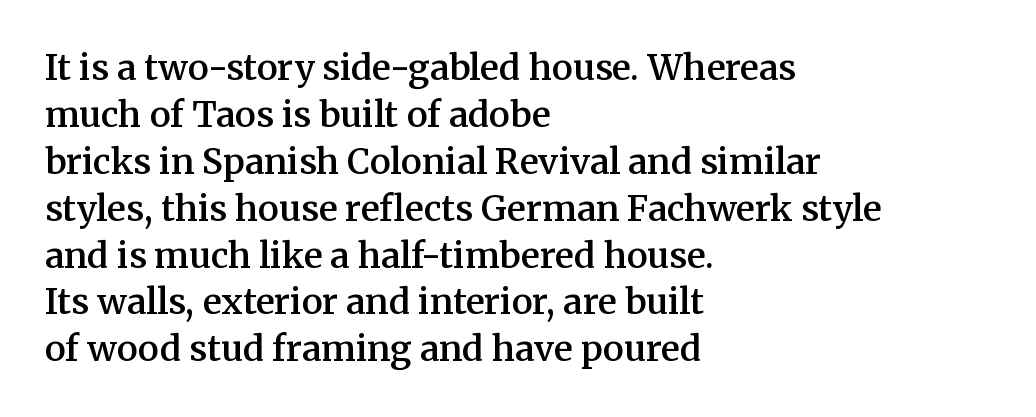
The image shows 35 px semibold serif type, upright; set left-aligned, normal line spacing (1.34x), normal letter spacing, not underlined; medium stroke contrast and a medium x-height.
